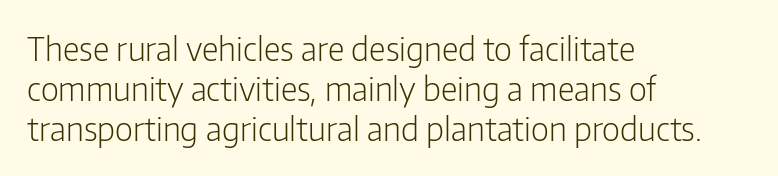
{"serif": "no", "italic": "no", "bold": "no", "weight": "light", "width": "condensed", "stroke_contrast": "low", "x_height": "medium", "monospaced": "no", "underline": "no", "align": "left", "line_spacing_ratio": 1.21, "letter_spacing": "normal", "letter_spacing_em": 0.0, "glyph_px": 33}
